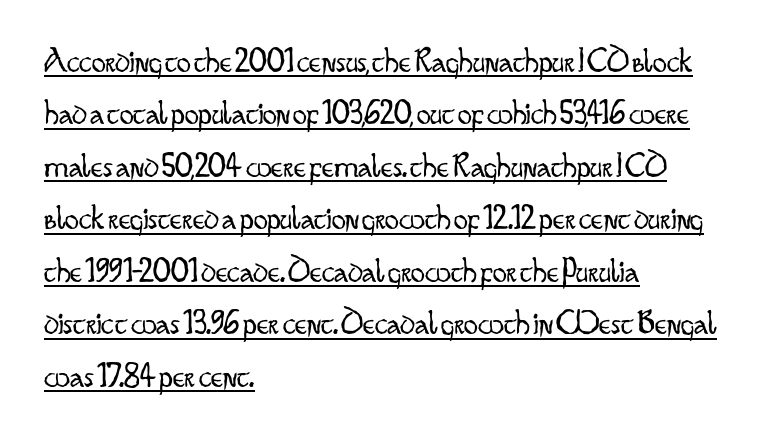
Q: Is the text bold? A: No.
Q: Is the text italic (slanted)? A: No, it is upright.
Q: Is the typeface a serif or a sans-serif typeface? A: Sans-serif.
Q: Is the text underlined? A: Yes.
Q: How is the paragraph aligned? A: Left-aligned.
Q: Is the spacing between letters normal or unusually wide? A: Normal.
Q: Is the spacing between lines tight, normal or loose? A: Normal.
Q: Width (condensed, normal, or wide)? A: Condensed.
Q: Stroke contrast? A: Low.
Q: x-height? A: Small.
Q: Monospaced? A: No.
